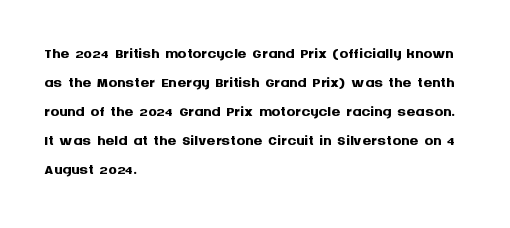
Q: Is the text bold? A: Yes.
Q: Is the text italic (slanted)? A: No, it is upright.
Q: Is the text underlined? A: No.
Q: How is the paragraph aligned? A: Left-aligned.
Q: Is the spacing between letters normal or unusually wide? A: Normal.
Q: Is the spacing between lines tight, normal or loose? A: Normal.
